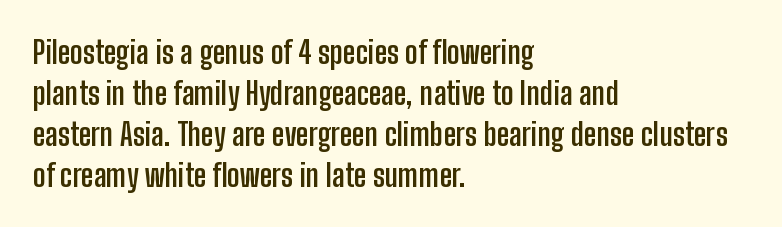
{"serif": "no", "italic": "no", "bold": "yes", "weight": "semibold", "width": "condensed", "stroke_contrast": "low", "x_height": "medium", "monospaced": "no", "underline": "no", "align": "left", "line_spacing": "normal", "line_spacing_ratio": 1.32, "letter_spacing": "normal", "letter_spacing_em": 0.0, "glyph_px": 31}
